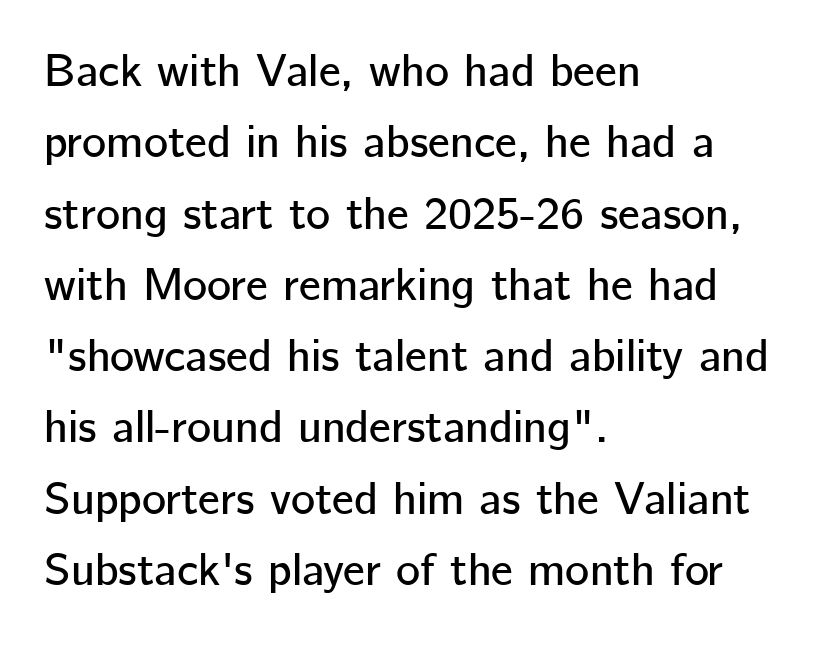
Notice how descenders clear the ascenders below comfortably — that's standard leading. Unmarked baselines from the first word to the last. Nobody touched the tracking dial on this one. This sample is left-justified, so line endings fall wherever the words run out.
